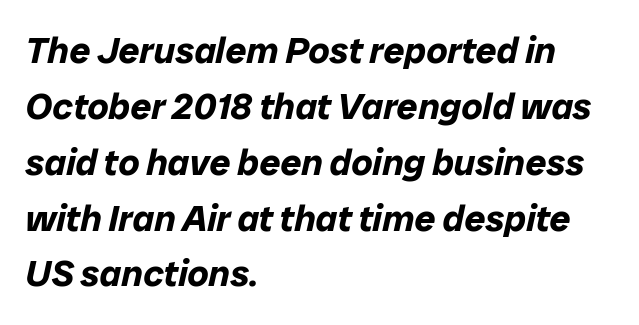
{"italic": "yes", "lean": "right", "slant_degrees": 12, "bold": "yes", "weight": "bold", "width": "normal", "stroke_contrast": "low", "x_height": "medium", "monospaced": "no", "underline": "no", "align": "left", "line_spacing": "normal", "line_spacing_ratio": 1.51, "letter_spacing": "normal", "letter_spacing_em": 0.0, "glyph_px": 37}
